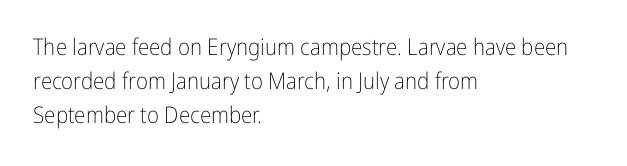
Q: Is the text bold? A: No.
Q: Is the text italic (slanted)? A: No, it is upright.
Q: Is the text underlined? A: No.
Q: How is the paragraph aligned? A: Left-aligned.
Q: Is the spacing between letters normal or unusually wide? A: Normal.
Q: Is the spacing between lines tight, normal or loose? A: Normal.
